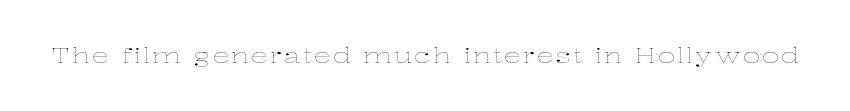
The image shows 21 px text type, upright; set not underlined.
